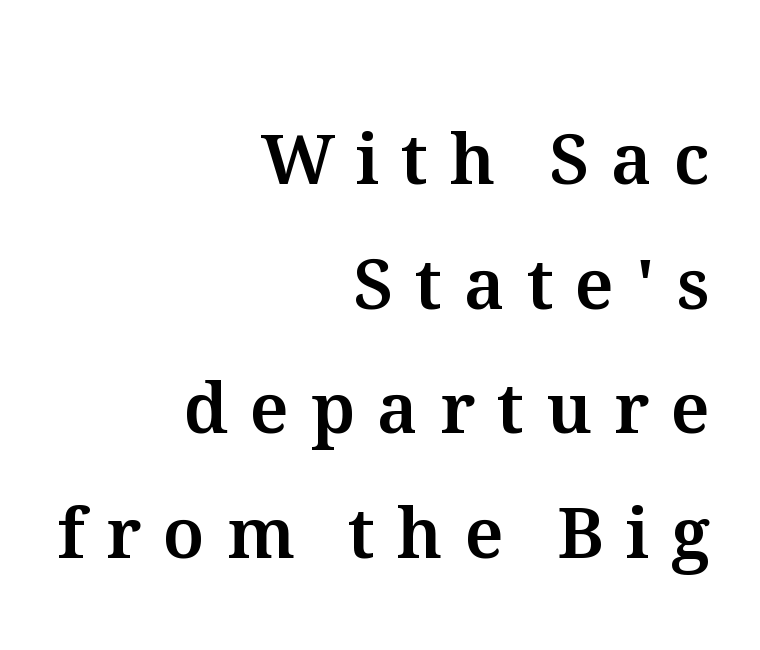
{"italic": "no", "width": "normal", "stroke_contrast": "medium", "x_height": "medium", "monospaced": "no", "underline": "no", "align": "right", "line_spacing_ratio": 1.78, "letter_spacing": "wide", "letter_spacing_em": 0.31, "glyph_px": 70}
